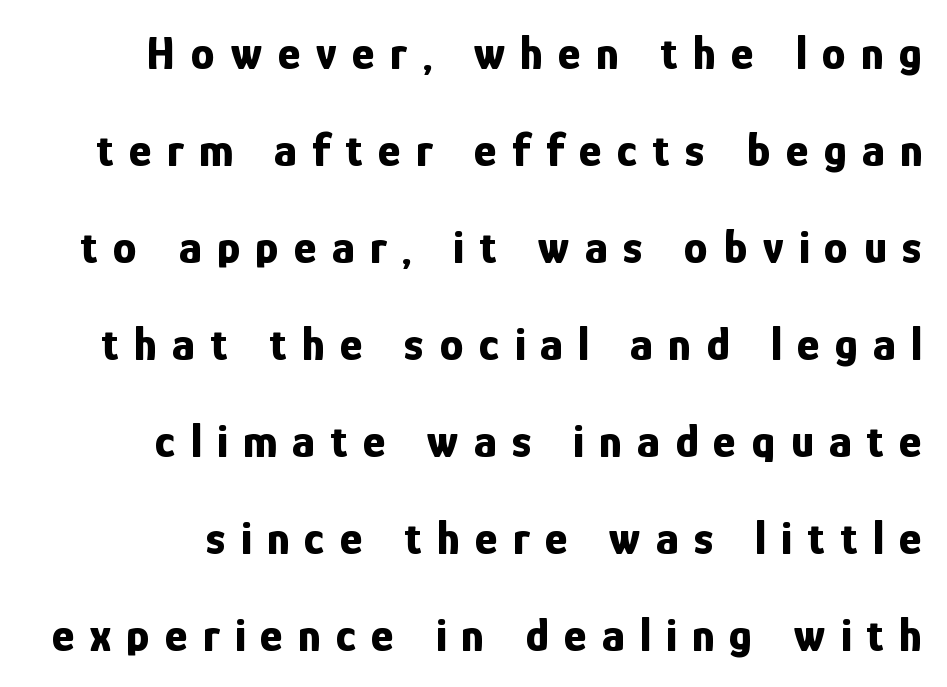
The image shows 48 px bold, condensed sans-serif type, upright; set loose line spacing (2.02x), unusually wide letter spacing (+0.32 em), not underlined; low stroke contrast and a medium x-height.
